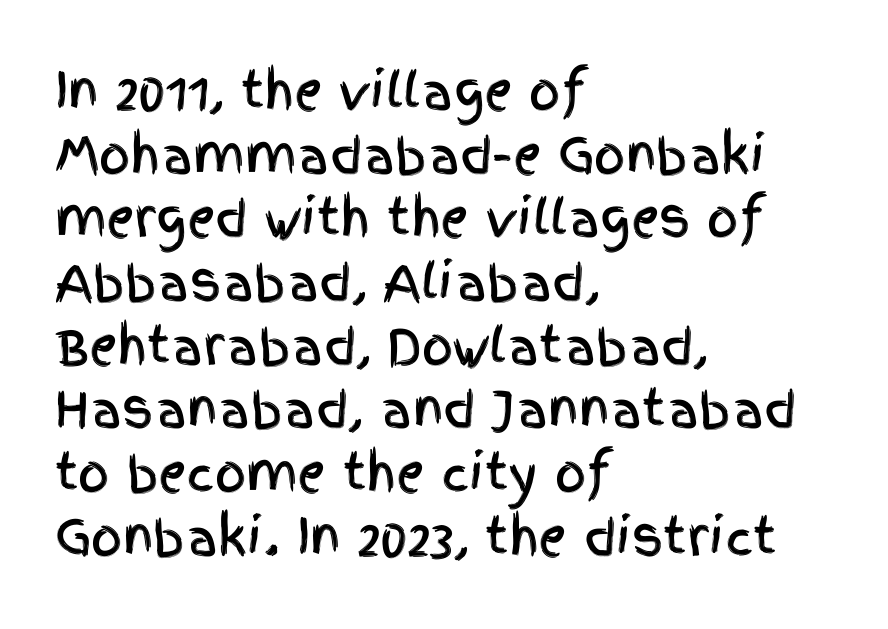
Each letter keeps its own natural width here, so spacing adapts to shape. Which margin do the lines hug? The left one — the right edge is uneven. Observe the ordinary spacing: letters are neighbours, not strangers. Unmarked baselines from the first word to the last.
